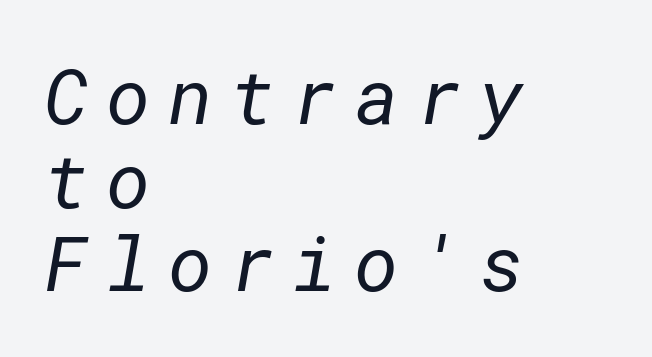
{"serif": "no", "bold": "no", "weight": "regular", "width": "normal", "stroke_contrast": "low", "x_height": "medium", "underline": "no", "align": "left", "line_spacing": "tight", "line_spacing_ratio": 1.1, "letter_spacing": "wide", "letter_spacing_em": 0.23, "glyph_px": 76}
